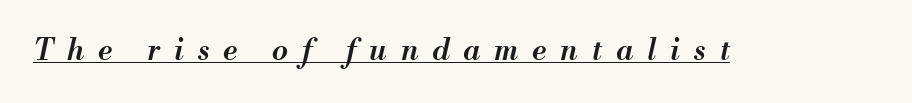
Is the type bold? Partly — it's a semibold, heavier than regular but not fully bold. The face used here is proportionally spaced, like ordinary book or web type. Underlining? Definitely there. The font's italic variant was chosen for this text.
